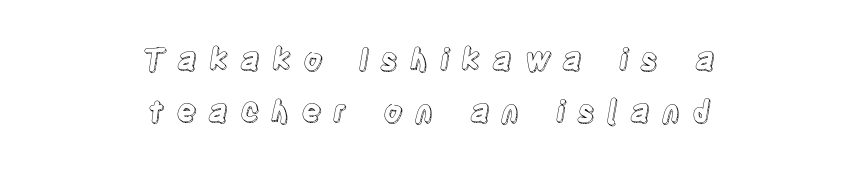
Q: Is the text italic (slanted)? A: Yes.
Q: Is the text underlined? A: No.
Q: How is the paragraph aligned? A: Centered.
Q: Is the spacing between letters normal or unusually wide? A: Unusually wide.
Q: Width (condensed, normal, or wide)? A: Condensed.
Q: x-height? A: Large.
Q: Monospaced? A: No.
